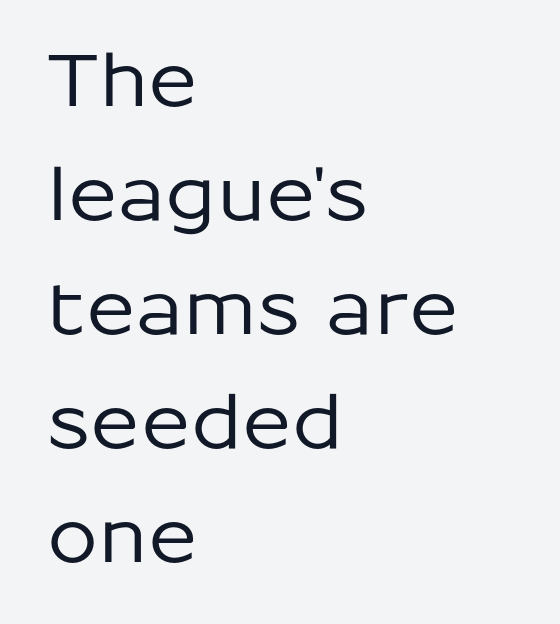
Notice how the stems are strictly vertical — no italics here. Notice how the passage keeps a crisp vertical edge on the left only. Tracking value appears to be zero — textbook default spacing. Each letter keeps its own natural width here, so spacing adapts to shape.
